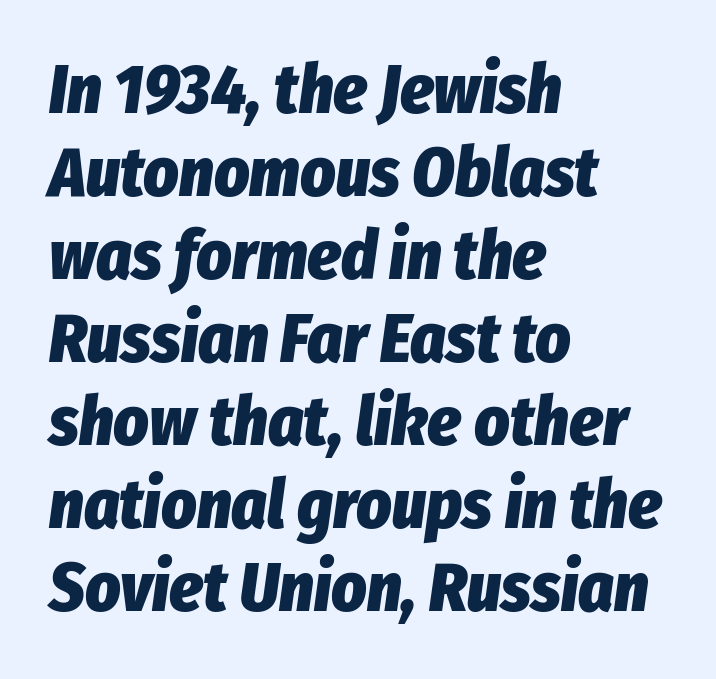
If you drew a line through each stem, it would be angled. The rag falls on the right side of this text block. A dark, heavy texture on the line: the type is bold. Plain, unruled lines of type. Short note: letters normally spaced. Do the characters align in a grid? No, the font is proportional.
